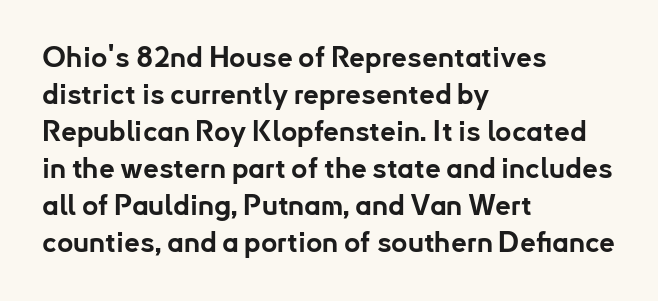
Q: Is the text bold? A: Yes.
Q: Is the text italic (slanted)? A: No, it is upright.
Q: Is the typeface a serif or a sans-serif typeface? A: Sans-serif.
Q: Is the text underlined? A: No.
Q: How is the paragraph aligned? A: Left-aligned.
Q: Is the spacing between letters normal or unusually wide? A: Normal.
Q: Is the spacing between lines tight, normal or loose? A: Normal.
Q: Width (condensed, normal, or wide)? A: Normal.
Q: Stroke contrast? A: Low.
Q: x-height? A: Small.
Q: Monospaced? A: No.
